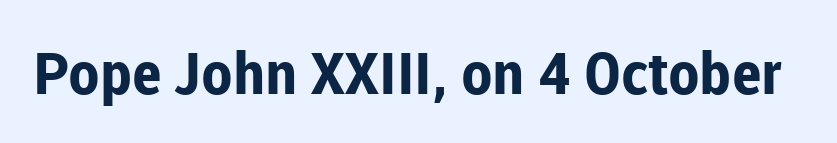
{"serif": "no", "italic": "no", "bold": "yes", "weight": "bold", "width": "normal", "stroke_contrast": "low", "x_height": "medium", "monospaced": "no", "underline": "no", "letter_spacing": "normal", "letter_spacing_em": 0.0, "glyph_px": 58}
